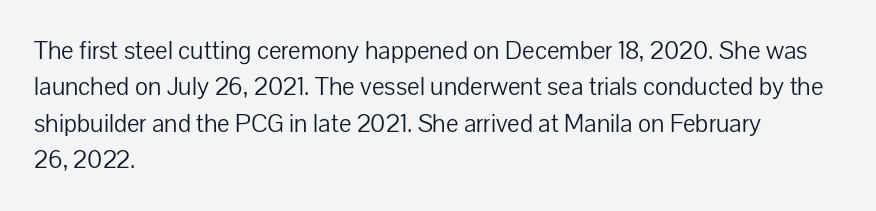
Q: Is the text bold? A: No.
Q: Is the text italic (slanted)? A: No, it is upright.
Q: Is the text underlined? A: No.
Q: How is the paragraph aligned? A: Left-aligned.
Q: Is the spacing between letters normal or unusually wide? A: Normal.
Q: Is the spacing between lines tight, normal or loose? A: Normal.
